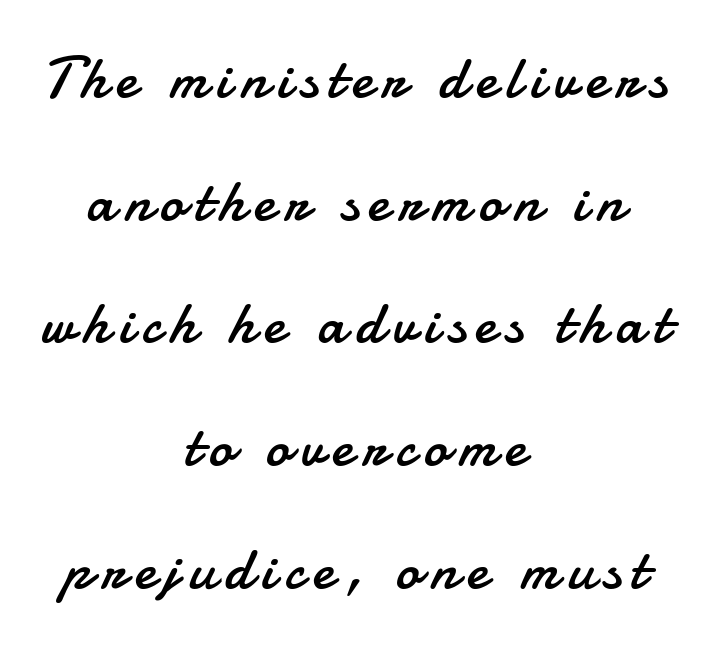
{"serif": "no", "bold": "no", "weight": "regular", "width": "normal", "stroke_contrast": "low", "x_height": "small", "monospaced": "no", "underline": "no", "align": "center", "line_spacing": "loose", "line_spacing_ratio": 2.08, "glyph_px": 59}
